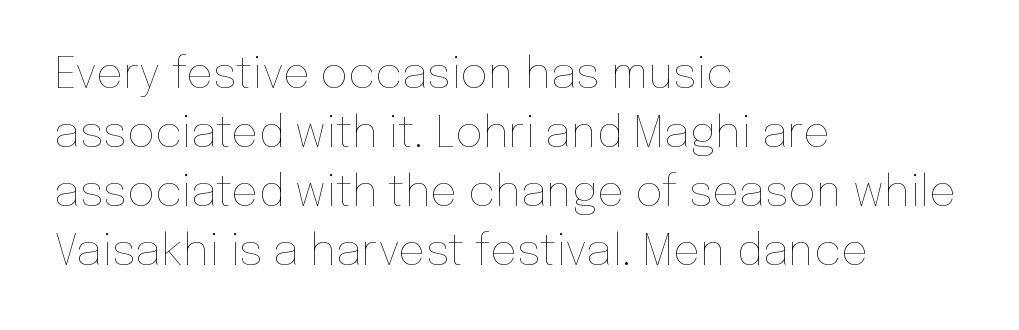
Q: Is the text bold? A: No.
Q: Is the text italic (slanted)? A: No, it is upright.
Q: Is the text underlined? A: No.
Q: How is the paragraph aligned? A: Left-aligned.
Q: Is the spacing between letters normal or unusually wide? A: Normal.
Q: Is the spacing between lines tight, normal or loose? A: Normal.
Q: Width (condensed, normal, or wide)? A: Normal.
Q: Stroke contrast? A: Low.
Q: x-height? A: Medium.
Q: Monospaced? A: No.
